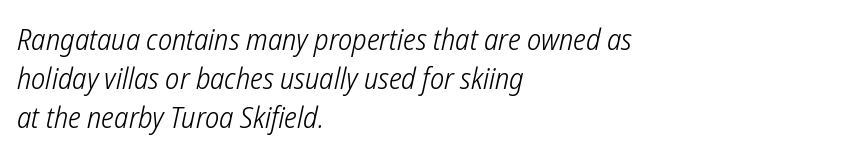
Q: Is the text bold? A: No.
Q: Is the typeface a serif or a sans-serif typeface? A: Sans-serif.
Q: Is the text underlined? A: No.
Q: How is the paragraph aligned? A: Left-aligned.
Q: Is the spacing between letters normal or unusually wide? A: Normal.
Q: Is the spacing between lines tight, normal or loose? A: Normal.
Q: Width (condensed, normal, or wide)? A: Condensed.
Q: Stroke contrast? A: Low.
Q: x-height? A: Medium.
Q: Monospaced? A: No.
